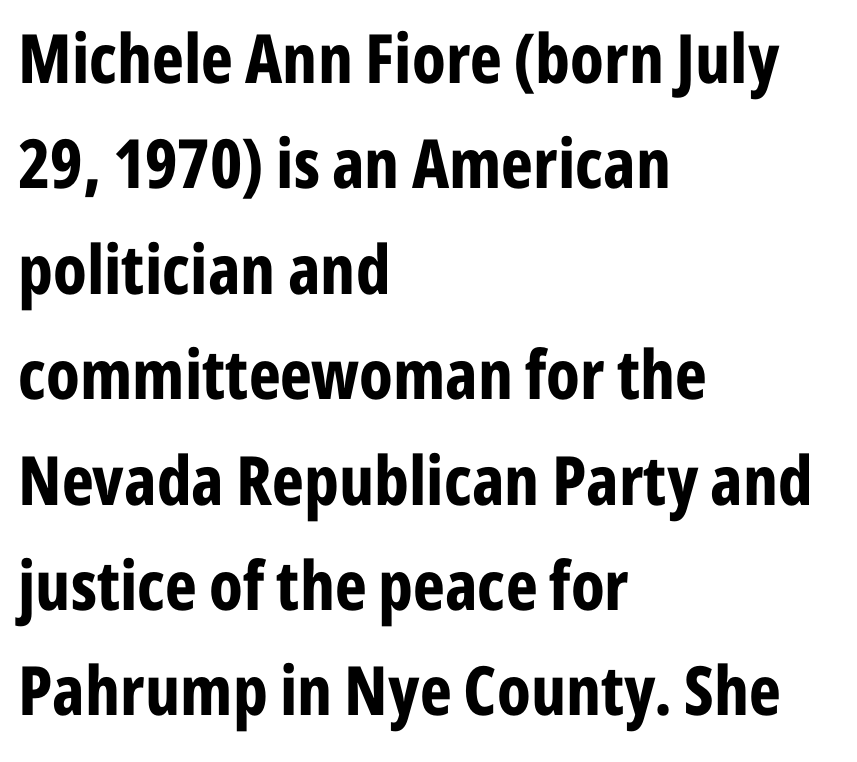
All the whitespace from short lines collects on the right. Words appear dense and cohesive because spacing is normal. What's the leading like? Ordinary, nothing unusual. In terms of weight, the rendering is a true, heavy bold.
